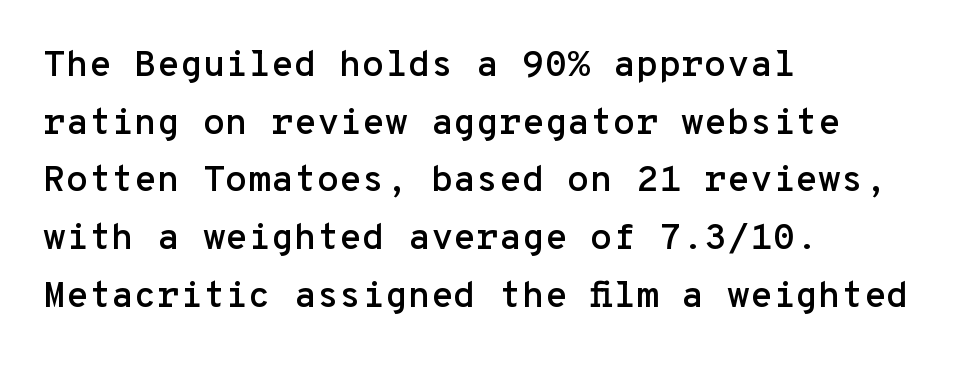
{"serif": "no", "italic": "no", "width": "normal", "stroke_contrast": "low", "x_height": "medium", "monospaced": "yes", "underline": "no", "align": "left", "line_spacing": "normal", "line_spacing_ratio": 1.56, "letter_spacing": "normal", "letter_spacing_em": 0.0, "glyph_px": 37}
